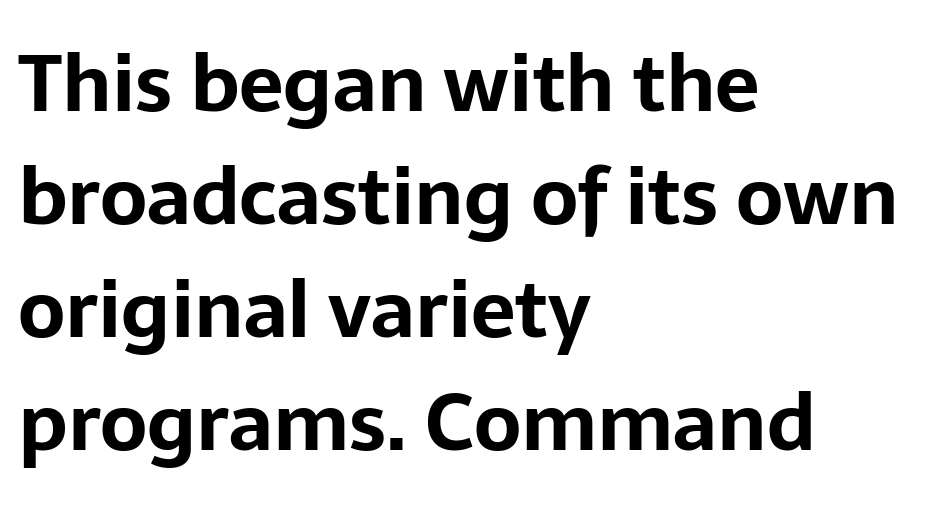
How heavy is the stroke? Heavy — this is a bold. The letters advance in unequal steps, a hallmark of proportional type. Check where the strokes stop: nothing finishes them off — pure sans. The lettering stays uniformly vertical, giving the passage a roman look. One glance says typical: line gaps are just what's usual.
